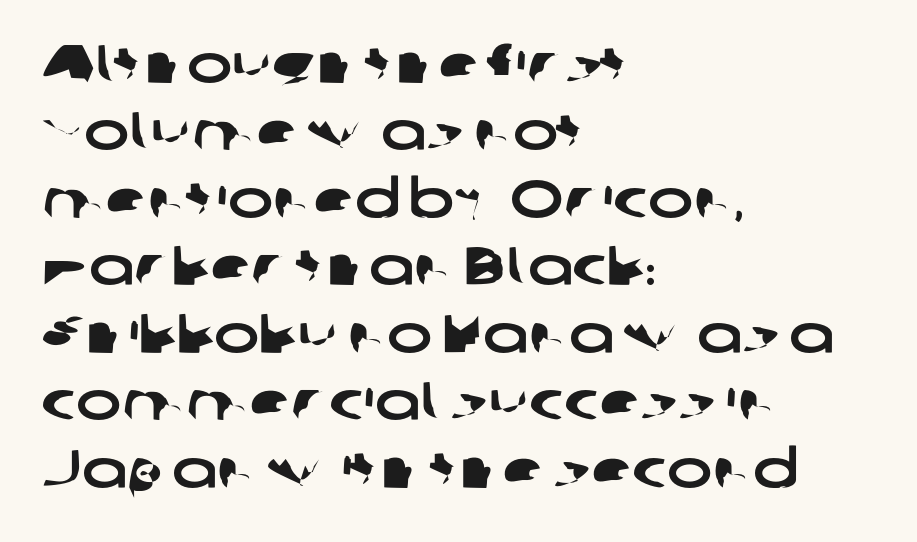
Q: Is the typeface a serif or a sans-serif typeface? A: Sans-serif.
Q: Is the text underlined? A: No.
Q: How is the paragraph aligned? A: Left-aligned.
Q: Is the spacing between letters normal or unusually wide? A: Normal.
Q: Is the spacing between lines tight, normal or loose? A: Normal.
Q: Width (condensed, normal, or wide)? A: Wide.
Q: Stroke contrast? A: Low.
Q: x-height? A: Medium.
Q: Monospaced? A: No.
